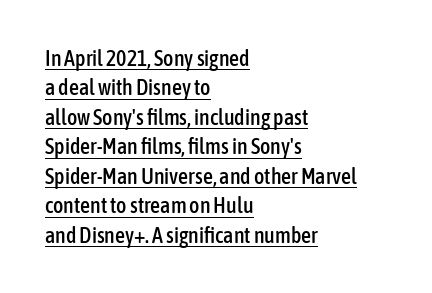
{"italic": "no", "underline": "yes", "align": "left", "line_spacing": "normal", "line_spacing_ratio": 1.34, "letter_spacing": "normal", "letter_spacing_em": 0.0, "glyph_px": 22}
